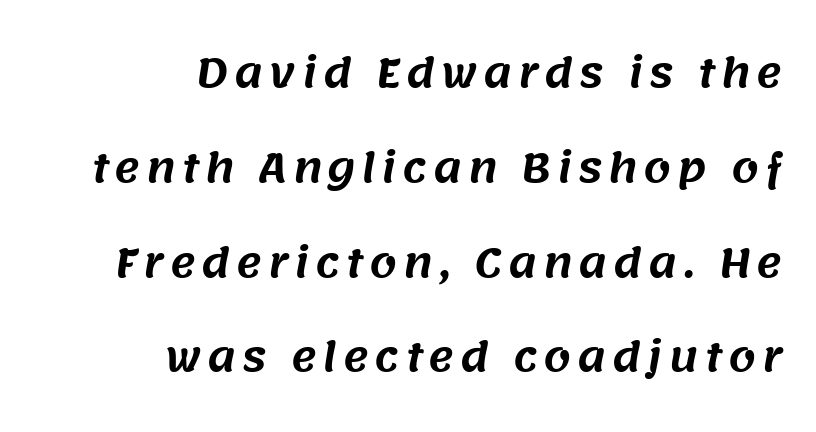
{"serif": "no", "width": "normal", "stroke_contrast": "medium", "x_height": "large", "monospaced": "no", "underline": "no", "align": "right", "line_spacing": "loose", "line_spacing_ratio": 2.43, "glyph_px": 39}
